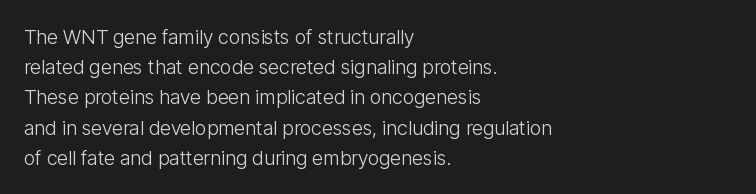
What stands out about the letter spacing? Nothing — it is the standard amount. The axis of the letterforms is exactly vertical. Check the space under the baseline: it is left empty. Evenly set lines give the paragraph a standard silhouette.
